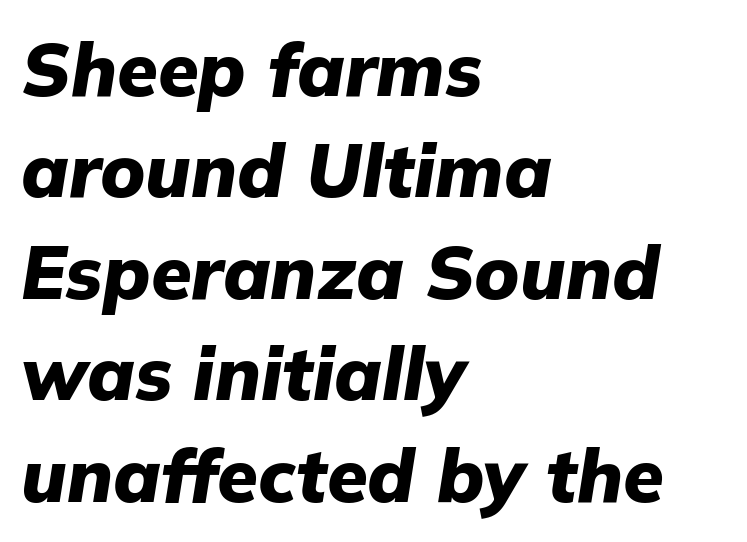
{"italic": "yes", "lean": "right", "slant_degrees": 9, "bold": "yes", "weight": "heavy", "width": "normal", "stroke_contrast": "low", "x_height": "medium", "monospaced": "no", "underline": "no", "align": "left", "line_spacing": "normal", "line_spacing_ratio": 1.37, "letter_spacing": "normal", "letter_spacing_em": 0.0, "glyph_px": 74}
